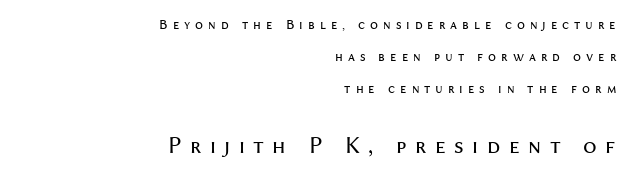
The image shows 24 px text type, upright; set right-aligned, loose line spacing (2.29x), unusually wide letter spacing (+0.35 em), not underlined; the second (bottom) block is 1.71x larger.
